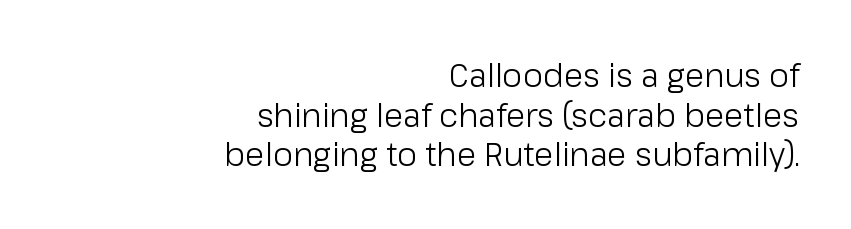
{"serif": "no", "italic": "no", "bold": "no", "weight": "light", "width": "normal", "stroke_contrast": "low", "x_height": "medium", "monospaced": "no", "underline": "no", "align": "right", "line_spacing_ratio": 1.24, "letter_spacing": "normal", "letter_spacing_em": 0.0, "glyph_px": 32}
